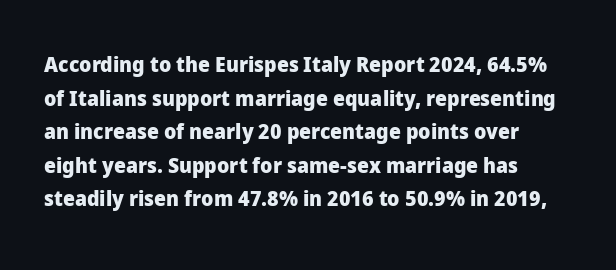
This sample uses plain, unmodified letter spacing. The lines are quadded left. If you measured baseline to baseline, you'd find a middling distance. A dark, heavy texture on the line: the type is bold. Unmarked baselines from the first word to the last.
